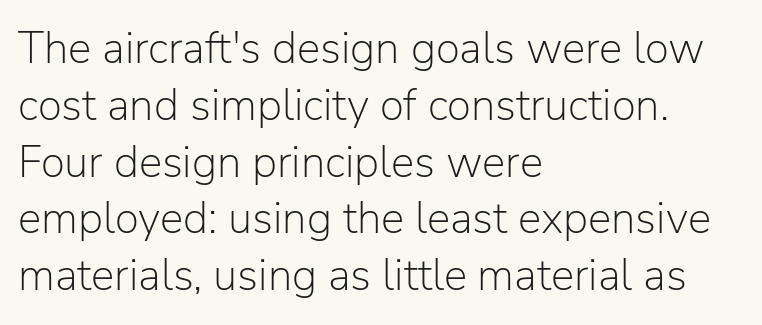
The image shows 44 px light sans-serif type, upright; set left-aligned, normal line spacing (1.29x), normal letter spacing, not underlined; low stroke contrast and a medium x-height.
